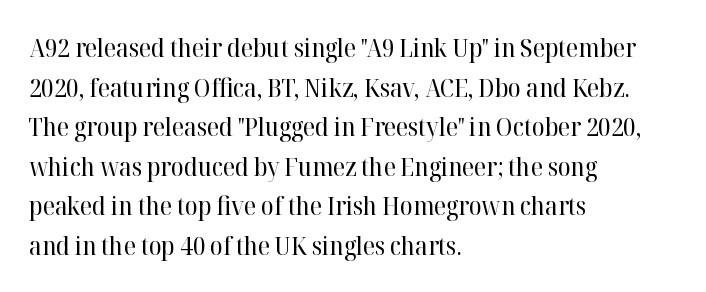
The image shows 26 px text type, upright; set left-aligned, normal line spacing (1.52x), normal letter spacing, not underlined.
